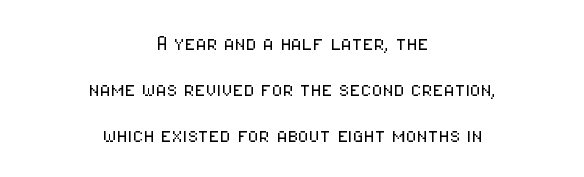
{"italic": "no", "bold": "no", "underline": "no", "align": "center", "line_spacing_ratio": 1.85, "letter_spacing": "normal", "letter_spacing_em": 0.0, "glyph_px": 25}
